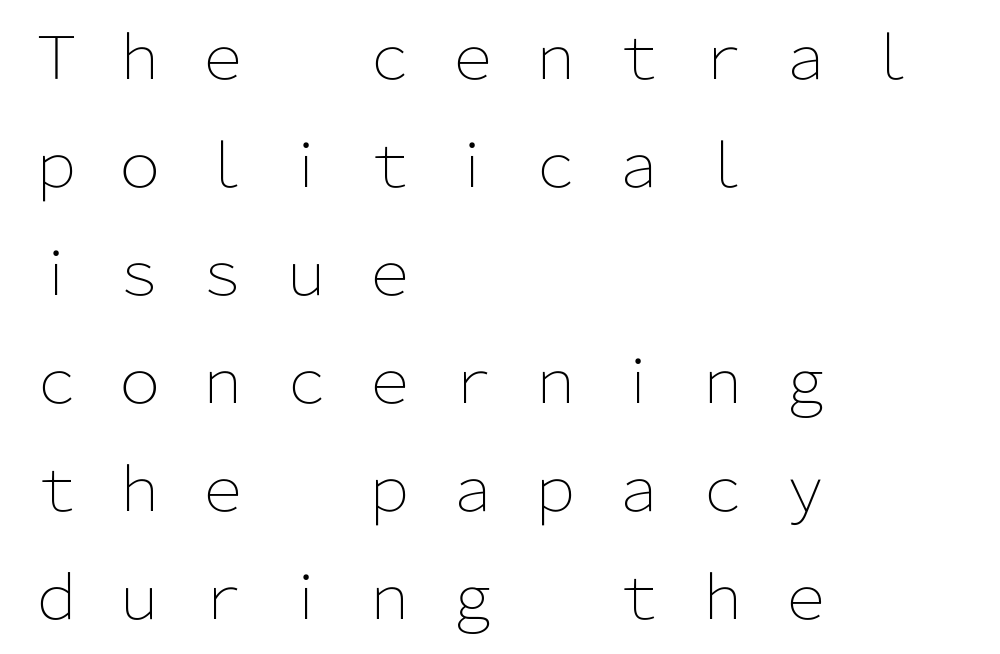
{"serif": "no", "italic": "no", "bold": "no", "weight": "light", "width": "normal", "stroke_contrast": "low", "x_height": "medium", "monospaced": "no", "underline": "no", "align": "left", "line_spacing_ratio": 1.83, "letter_spacing": "wide", "letter_spacing_em": 0.41, "glyph_px": 59}
